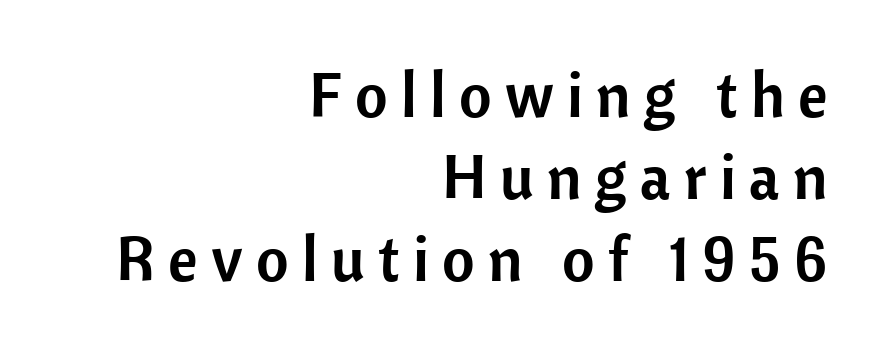
The image shows 63 px sans-serif type, upright; set right-aligned, normal line spacing (1.3x), unusually wide letter spacing (+0.21 em), not underlined; low stroke contrast and a medium x-height.
